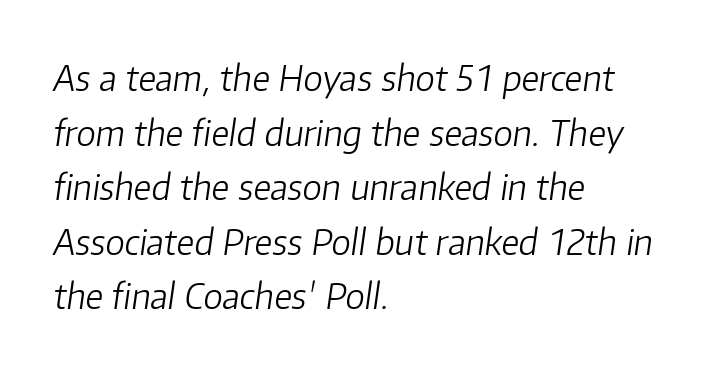
{"italic": "yes", "lean": "right", "slant_degrees": 8, "bold": "no", "weight": "light", "width": "normal", "stroke_contrast": "low", "x_height": "medium", "monospaced": "no", "underline": "no", "align": "left", "line_spacing": "normal", "line_spacing_ratio": 1.56, "letter_spacing": "normal", "letter_spacing_em": 0.0, "glyph_px": 35}
